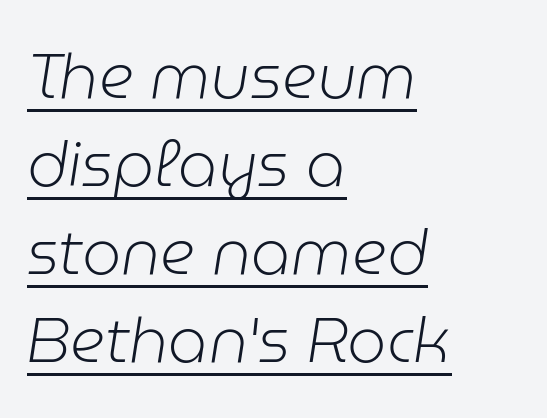
The rendering uses a moderate line-height, typical for paragraphs. A typesetter would call this zero additional tracking. Varying glyph widths throughout — classic text-font behaviour. Every character sits at an angle, as italics do. Compared with a typical body face, this is equally light or lighter still.
